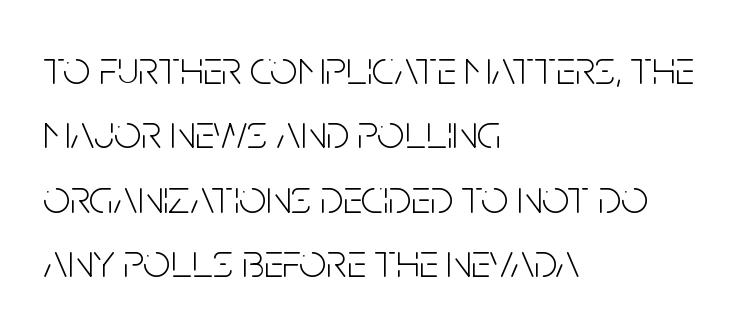
Proportional: the letters do not fall into vertical columns. Typeset ragged right — the left edge is the straight one. This sample keeps an unexceptional amount of space between lines. Italic? Not at all — the glyphs are vertical.
